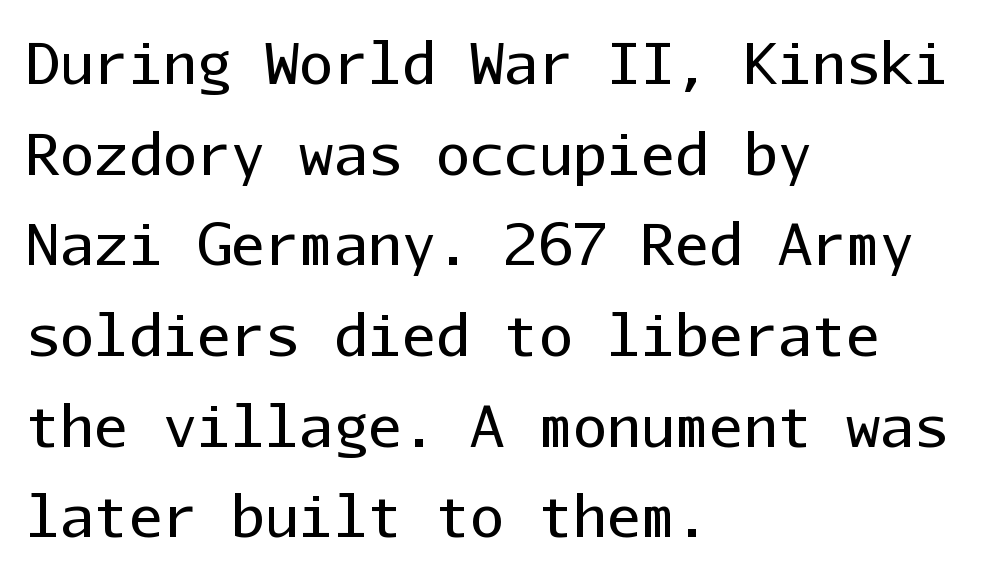
{"serif": "no", "italic": "no", "bold": "no", "weight": "regular", "width": "normal", "stroke_contrast": "low", "x_height": "medium", "monospaced": "yes", "underline": "no", "align": "left", "line_spacing": "normal", "line_spacing_ratio": 1.59, "letter_spacing": "normal", "letter_spacing_em": 0.0, "glyph_px": 57}
